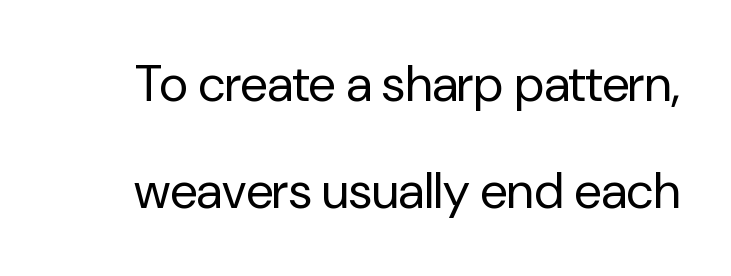
{"serif": "no", "italic": "no", "bold": "no", "weight": "regular", "width": "normal", "stroke_contrast": "low", "x_height": "medium", "monospaced": "no", "underline": "no", "line_spacing": "loose", "line_spacing_ratio": 2.15, "letter_spacing": "normal", "letter_spacing_em": 0.0, "glyph_px": 50}
